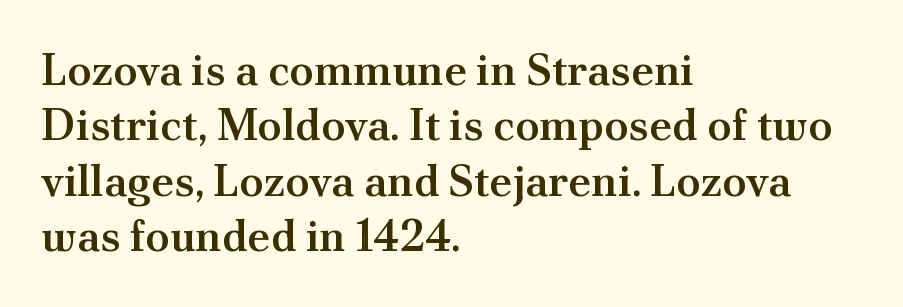
Q: Is the text bold? A: Semi-bold.
Q: Is the text italic (slanted)? A: No, it is upright.
Q: Is the typeface a serif or a sans-serif typeface? A: Serif.
Q: Is the text underlined? A: No.
Q: How is the paragraph aligned? A: Left-aligned.
Q: Is the spacing between letters normal or unusually wide? A: Normal.
Q: Is the spacing between lines tight, normal or loose? A: Normal.
Q: Width (condensed, normal, or wide)? A: Normal.
Q: Stroke contrast? A: Medium.
Q: x-height? A: Small.
Q: Monospaced? A: No.
